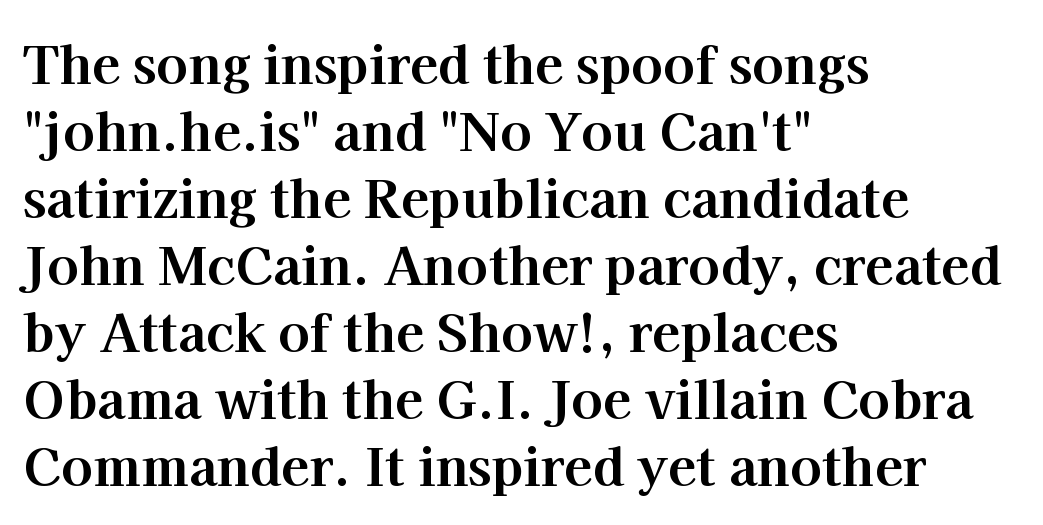
The image shows 52 px bold serif type, upright; set left-aligned, normal line spacing (1.29x), normal letter spacing, not underlined; high stroke contrast and a medium x-height.
